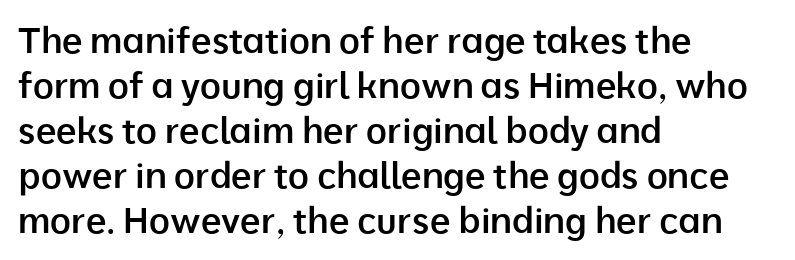
{"serif": "no", "italic": "no", "bold": "semi", "weight": "semibold", "width": "normal", "stroke_contrast": "low", "x_height": "medium", "monospaced": "no", "underline": "no", "align": "left", "line_spacing": "normal", "line_spacing_ratio": 1.25, "letter_spacing": "normal", "letter_spacing_em": 0.0, "glyph_px": 36}
